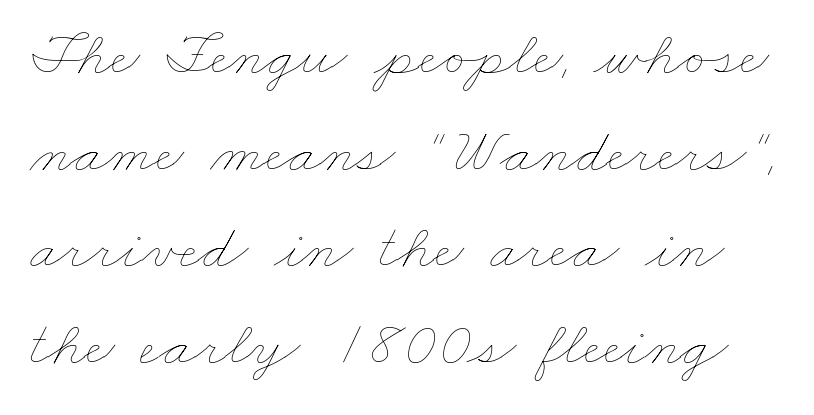
Q: Is the text bold? A: No.
Q: Is the text underlined? A: No.
Q: Is the spacing between letters normal or unusually wide? A: Normal.
Q: Is the spacing between lines tight, normal or loose? A: Normal.
Q: Width (condensed, normal, or wide)? A: Wide.
Q: Stroke contrast? A: Low.
Q: x-height? A: Small.
Q: Monospaced? A: No.
